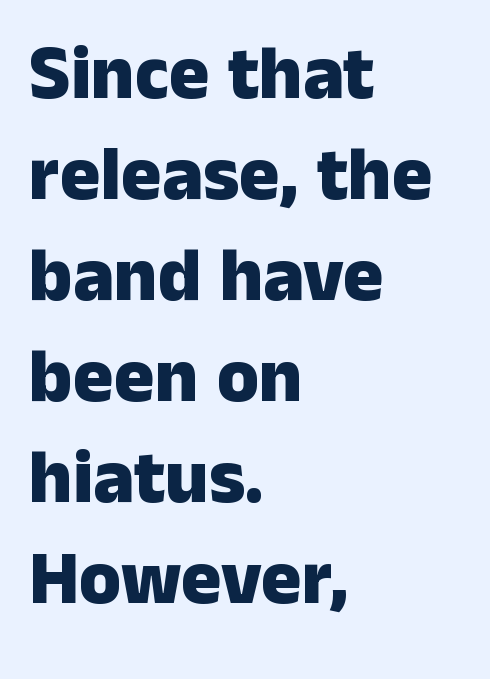
{"serif": "no", "italic": "no", "bold": "yes", "weight": "heavy", "width": "normal", "stroke_contrast": "low", "x_height": "medium", "monospaced": "no", "underline": "no", "align": "left", "line_spacing": "normal", "line_spacing_ratio": 1.33, "letter_spacing": "normal", "letter_spacing_em": 0.0, "glyph_px": 76}
